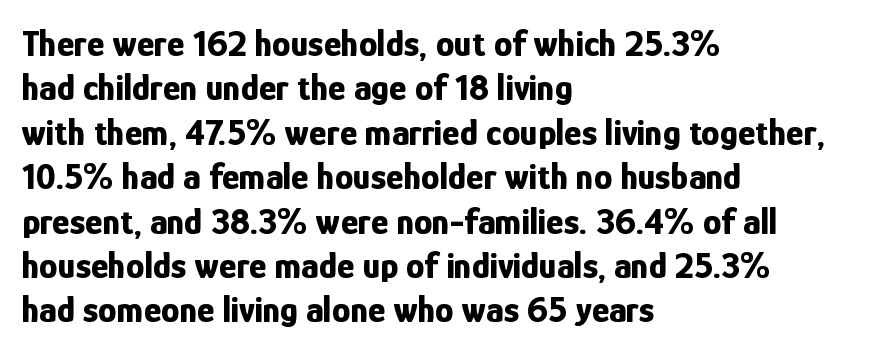
The image shows 37 px bold, condensed sans-serif type, upright; set left-aligned, line spacing 1.2x, normal letter spacing, not underlined; low stroke contrast and a medium x-height.
